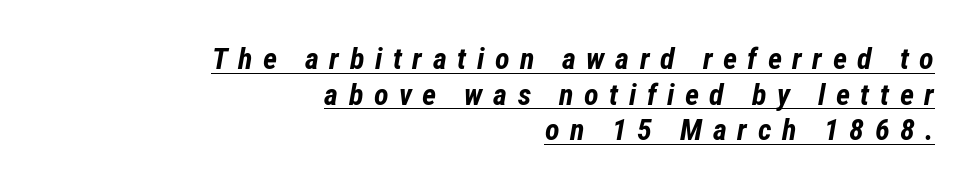
{"italic": "yes", "lean": "right", "slant_degrees": 12, "bold": "yes", "weight": "bold", "width": "condensed", "stroke_contrast": "low", "x_height": "medium", "monospaced": "no", "underline": "yes", "align": "right", "line_spacing_ratio": 1.19, "letter_spacing": "wide", "letter_spacing_em": 0.35, "glyph_px": 30}
